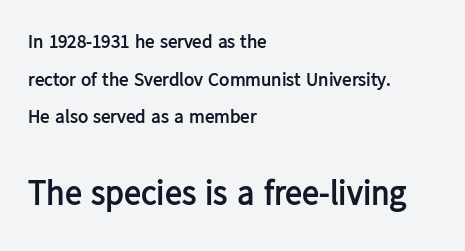
{"serif": "no", "italic": "no", "bold": "yes", "weight": "semibold", "width": "normal", "stroke_contrast": "low", "x_height": "medium", "monospaced": "no", "underline": "no", "align": "left", "line_spacing": "loose", "line_spacing_ratio": 1.98, "letter_spacing": "normal", "letter_spacing_em": 0.0, "larger_block": "second", "size_ratio": 1.79, "glyph_px": 34}
